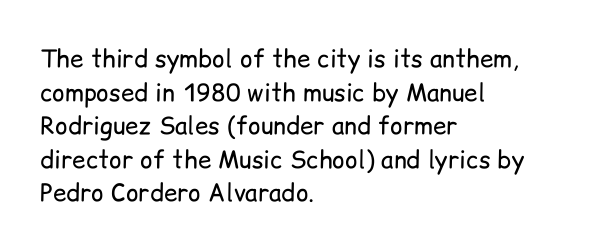
The image shows 24 px text type, upright; set left-aligned, normal line spacing (1.4x), normal letter spacing, not underlined.
